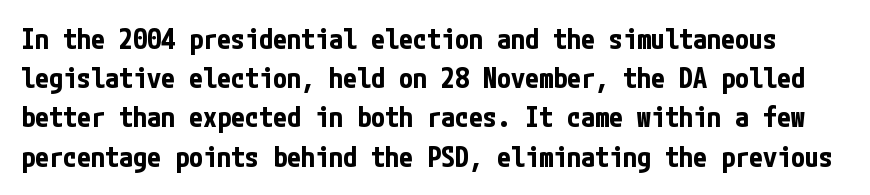
{"serif": "no", "italic": "no", "bold": "yes", "weight": "bold", "width": "condensed", "stroke_contrast": "low", "x_height": "medium", "underline": "no", "line_spacing": "normal", "line_spacing_ratio": 1.4, "letter_spacing": "normal", "letter_spacing_em": 0.0, "glyph_px": 28}
